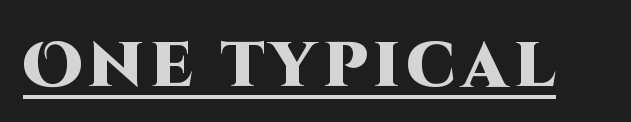
{"serif": "no", "italic": "no", "bold": "yes", "weight": "heavy", "width": "normal", "stroke_contrast": "high", "x_height": "large", "monospaced": "no", "underline": "yes", "glyph_px": 63}
